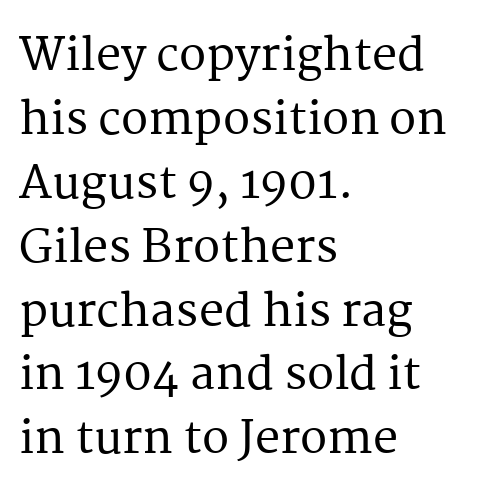
{"serif": "yes", "italic": "no", "width": "normal", "stroke_contrast": "medium", "x_height": "medium", "monospaced": "no", "underline": "no", "align": "left", "line_spacing": "normal", "line_spacing_ratio": 1.42, "letter_spacing": "normal", "letter_spacing_em": 0.0, "glyph_px": 45}
